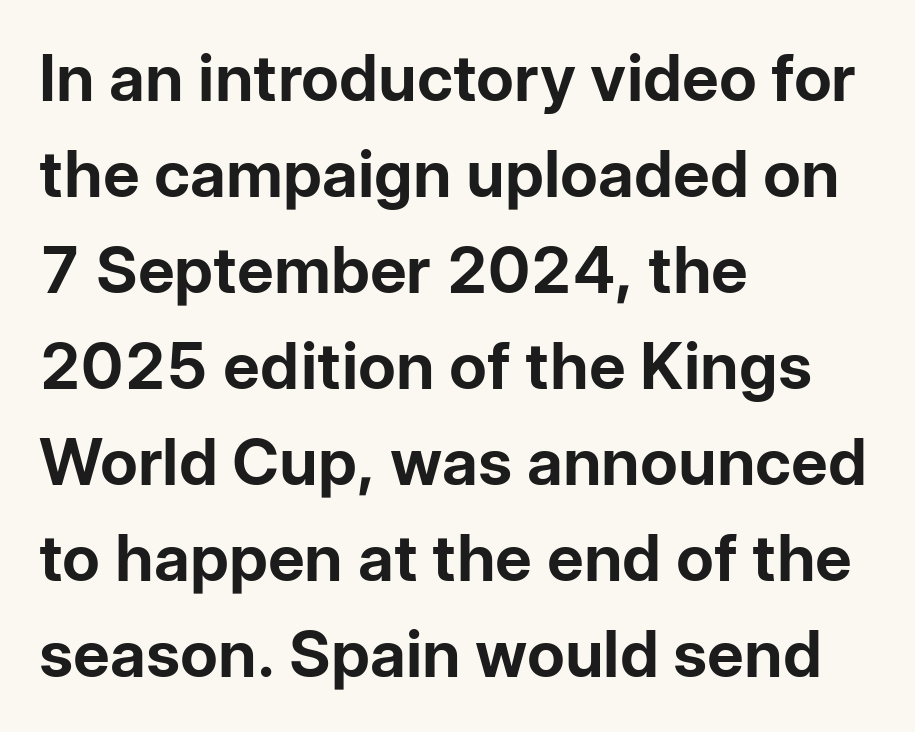
The image shows 64 px bold sans-serif type, upright; set left-aligned, normal line spacing (1.5x), normal letter spacing, not underlined; low stroke contrast and a medium x-height.
